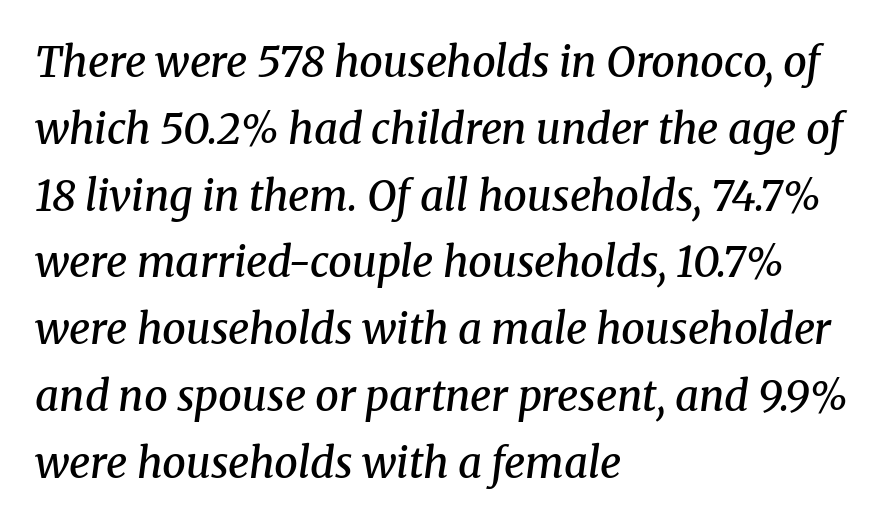
Tracking value appears to be zero — textbook default spacing. If you drew a ruler down the left edge, every line would touch it. Rows of type keep a routine distance in the vertical direction. Clear beneath every line of the passage.
